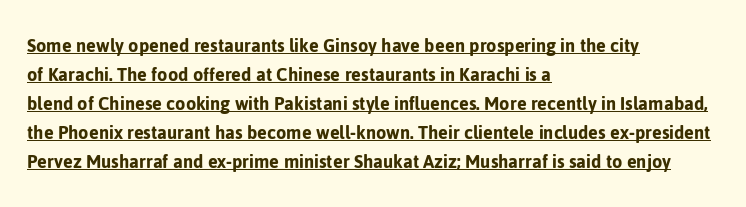
The image shows 21 px text type, upright; set left-aligned, normal line spacing (1.38x), normal letter spacing, underlined.
